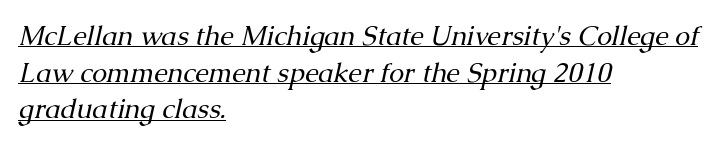
Q: Is the text bold? A: No.
Q: Is the text italic (slanted)? A: Yes, it leans right by about 13 degrees.
Q: Is the text underlined? A: Yes.
Q: How is the paragraph aligned? A: Left-aligned.
Q: Is the spacing between letters normal or unusually wide? A: Normal.
Q: Is the spacing between lines tight, normal or loose? A: Normal.
